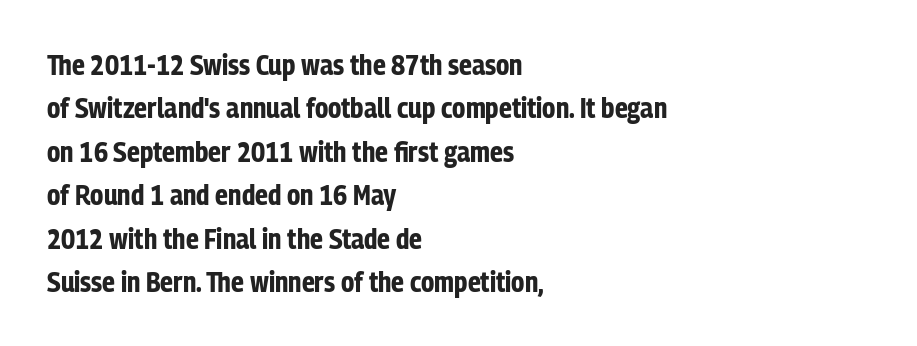
{"serif": "no", "italic": "no", "bold": "yes", "weight": "bold", "width": "condensed", "stroke_contrast": "low", "x_height": "medium", "monospaced": "no", "underline": "no", "align": "left", "line_spacing": "normal", "line_spacing_ratio": 1.55, "letter_spacing": "normal", "letter_spacing_em": 0.0, "glyph_px": 28}
